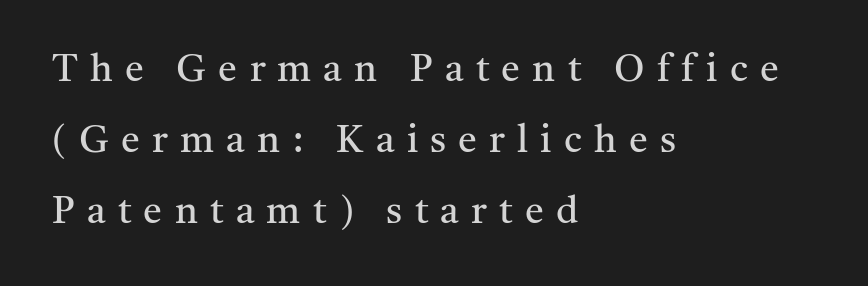
{"serif": "yes", "italic": "no", "bold": "no", "weight": "regular", "width": "normal", "stroke_contrast": "medium", "x_height": "medium", "monospaced": "no", "underline": "no", "align": "left", "line_spacing_ratio": 1.87, "letter_spacing": "wide", "letter_spacing_em": 0.32, "glyph_px": 38}
